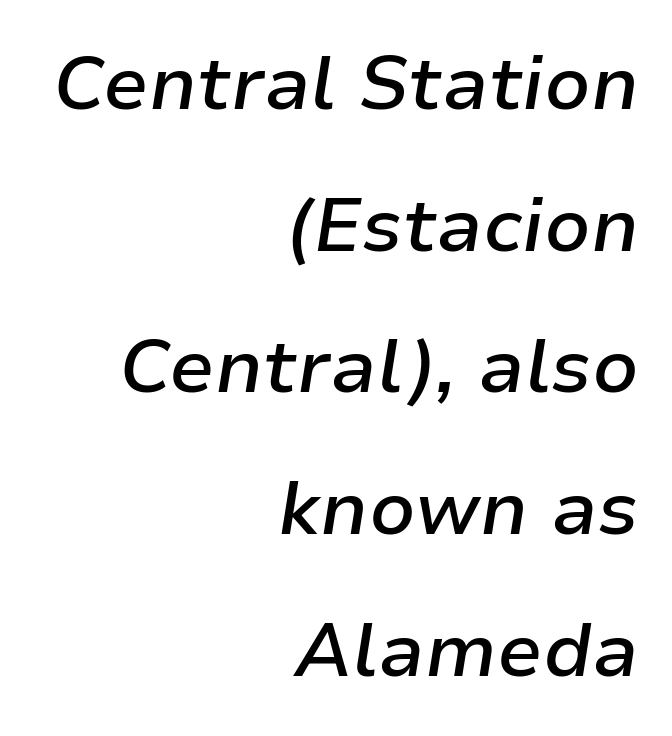
Think of a printed novel: that variable character pitch is what you see here. What stands out about the letter spacing? Nothing — it is the standard amount. The space beneath each line is pristine and unruled. Notice how the stems are inclined rather than vertical — that's the hallmark of italics. A flush-right, rag-left setting is used for this passage. Caption: semibold face, moderately heavy strokes.
